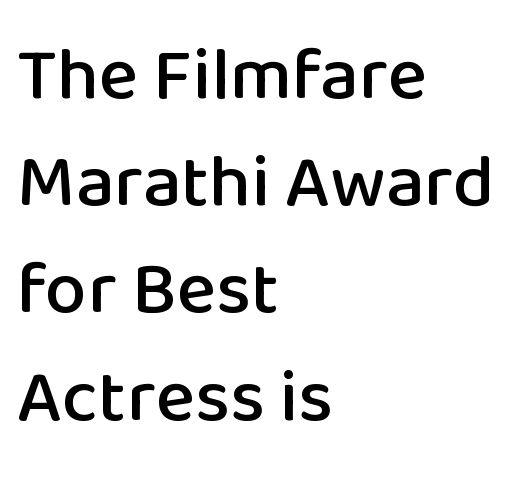
There is no visible air inserted between adjacent glyphs. Unlike a traditional serif, this face leaves its strokes unadorned. The baseline area is clear. The rag falls on the right side of this text block.
